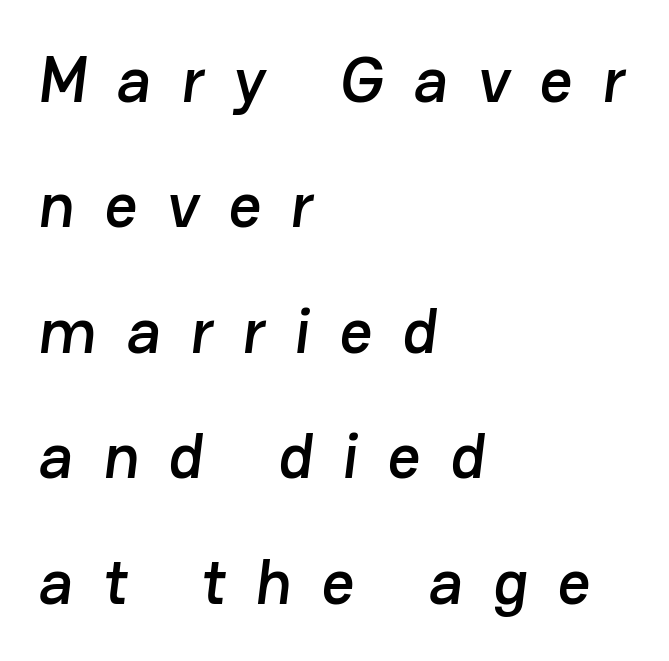
Q: Is the typeface a serif or a sans-serif typeface? A: Sans-serif.
Q: Is the text underlined? A: No.
Q: How is the paragraph aligned? A: Left-aligned.
Q: Is the spacing between letters normal or unusually wide? A: Unusually wide.
Q: Is the spacing between lines tight, normal or loose? A: Loose.
Q: Width (condensed, normal, or wide)? A: Normal.
Q: Stroke contrast? A: Low.
Q: x-height? A: Medium.
Q: Monospaced? A: No.
